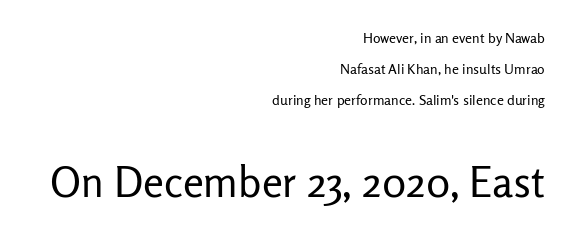
Spacing between characters is what you'd get straight out of the box. The typesetter chose a ragged-left arrangement here. The vertical gap from one line to the next is large. The characters are drawn with everyday or finer stroke widths.
